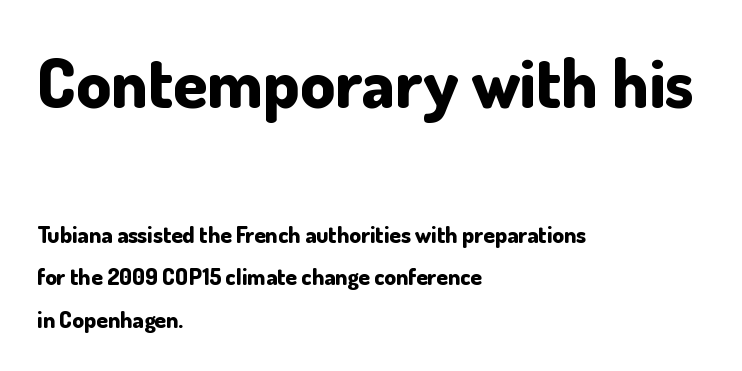
The image shows 69 px bold sans-serif type, upright; set left-aligned, line spacing 1.84x, normal letter spacing, not underlined; the first (top) block is 3.0x larger; low stroke contrast and a small x-height.
